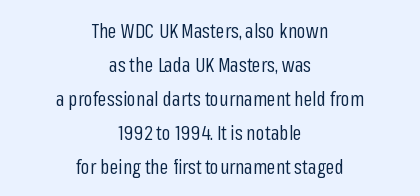
The image shows 20 px text type, upright; set centered, normal line spacing (1.7x), normal letter spacing, not underlined.
